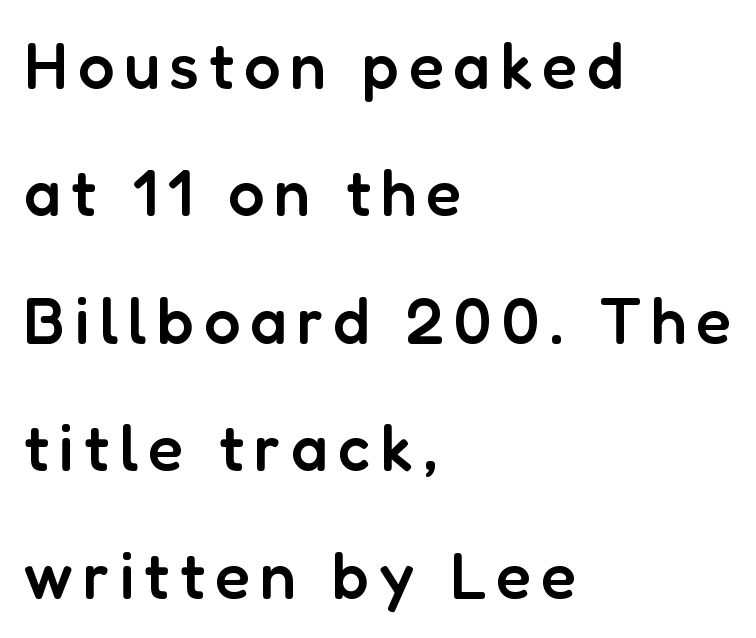
The image shows 65 px semibold sans-serif type, upright; set left-aligned, loose line spacing (1.96x), not underlined; low stroke contrast and a medium x-height.
